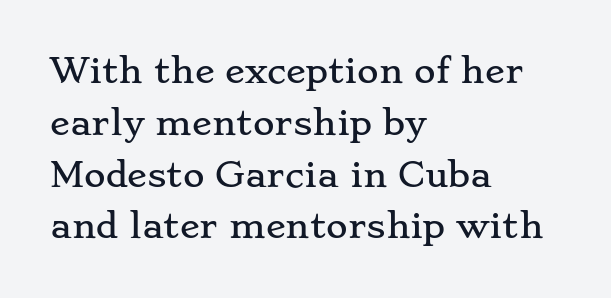
The image shows 33 px wide serif type, upright; set left-aligned, normal line spacing (1.57x), normal letter spacing, not underlined; low stroke contrast and a small x-height.
